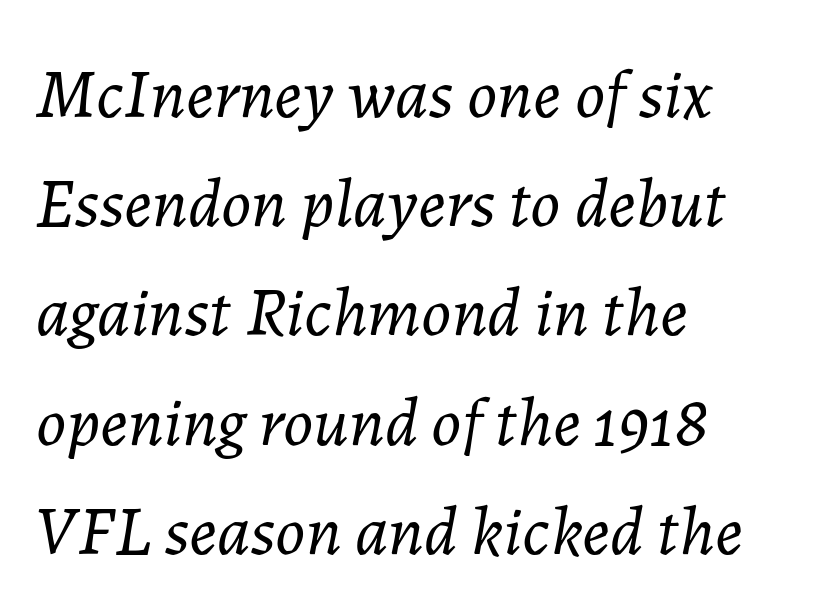
{"italic": "yes", "lean": "right", "slant_degrees": 7, "bold": "no", "weight": "light", "width": "normal", "stroke_contrast": "low", "x_height": "medium", "monospaced": "no", "underline": "no", "align": "left", "line_spacing": "normal", "line_spacing_ratio": 1.56, "letter_spacing": "normal", "letter_spacing_em": 0.0, "glyph_px": 70}
